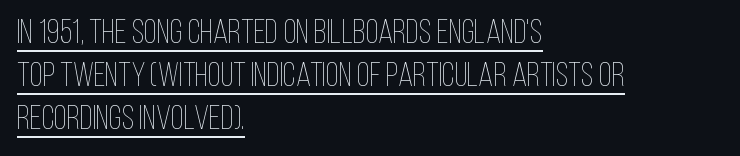
A typesetter would call this proportional, since set widths differ per character. Somebody hit Ctrl+U on this one — the words are underlined. Notice how descenders clear the ascenders below comfortably — that's standard leading. The axis of the letterforms is exactly vertical. The gaps between neighbouring characters are ordinary and unremarkable. Compared with a typical body face, this is equally light or lighter still.
